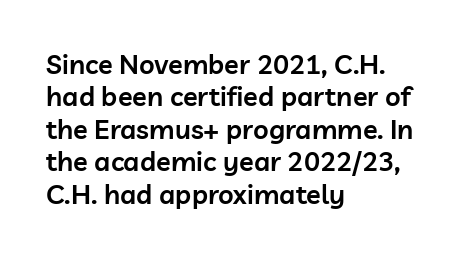
Beneath every word, the page is bare. A somewhat darkened texture: the type is semibold rather than bold. The axis of the letterforms is exactly vertical. Words appear dense and cohesive because spacing is normal.
